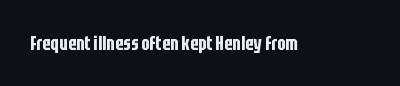
The image shows 20 px text type, upright; set normal letter spacing, not underlined.
